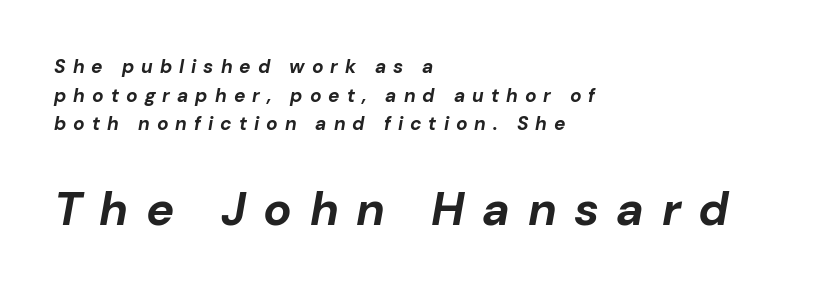
Q: Is the text bold? A: Yes.
Q: Is the text italic (slanted)? A: Yes, it leans right by about 10 degrees.
Q: Is the text underlined? A: No.
Q: How is the paragraph aligned? A: Left-aligned.
Q: Is the spacing between letters normal or unusually wide? A: Unusually wide.
Q: Is the spacing between lines tight, normal or loose? A: Normal.
Q: Which block of text is set in a larger size, the first (top) or the second (bottom)? A: The second (bottom) one.
Q: Width (condensed, normal, or wide)? A: Normal.
Q: Stroke contrast? A: Low.
Q: x-height? A: Medium.
Q: Monospaced? A: No.
